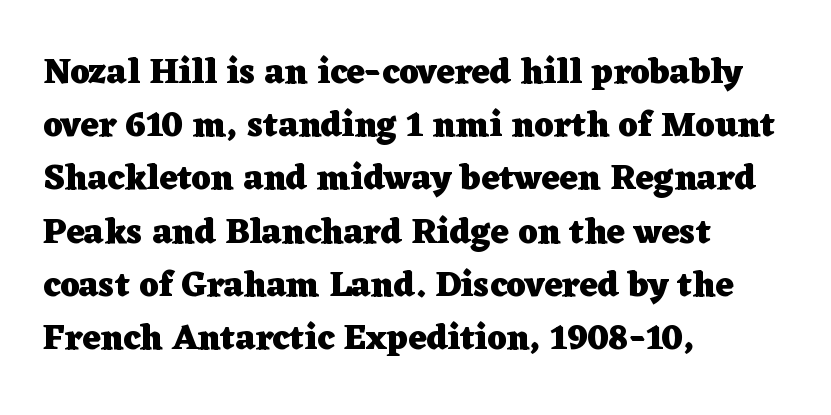
{"serif": "yes", "italic": "no", "bold": "yes", "weight": "heavy", "width": "wide", "stroke_contrast": "low", "x_height": "medium", "monospaced": "no", "underline": "no", "align": "left", "line_spacing": "normal", "line_spacing_ratio": 1.52, "letter_spacing": "normal", "letter_spacing_em": 0.0, "glyph_px": 35}
